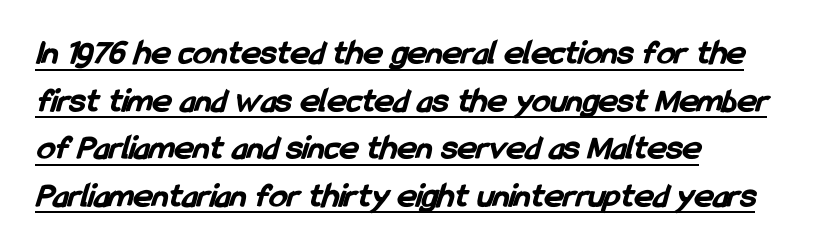
Q: Is the text bold? A: Yes.
Q: Is the typeface a serif or a sans-serif typeface? A: Sans-serif.
Q: Is the text underlined? A: Yes.
Q: How is the paragraph aligned? A: Left-aligned.
Q: Is the spacing between letters normal or unusually wide? A: Normal.
Q: Is the spacing between lines tight, normal or loose? A: Normal.
Q: Width (condensed, normal, or wide)? A: Condensed.
Q: Stroke contrast? A: Low.
Q: x-height? A: Medium.
Q: Monospaced? A: No.
